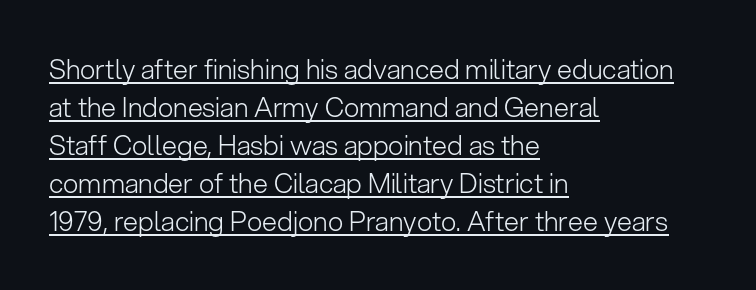
If you drew a ruler down the left edge, every line would touch it. A typesetter would call this zero additional tracking. The passage shown is not bold in any degree. Caption: lettering with a line underneath. Does the leading feel generous? No, just average. Do the letters lean? They stand straight.
